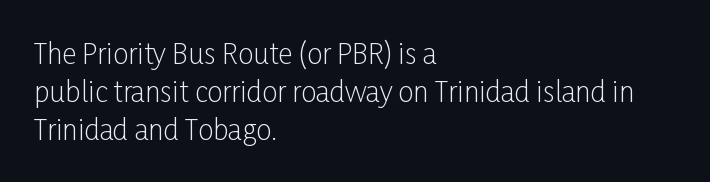
Q: Is the text bold? A: No.
Q: Is the text italic (slanted)? A: No, it is upright.
Q: Is the typeface a serif or a sans-serif typeface? A: Sans-serif.
Q: Is the text underlined? A: No.
Q: How is the paragraph aligned? A: Left-aligned.
Q: Is the spacing between letters normal or unusually wide? A: Normal.
Q: Is the spacing between lines tight, normal or loose? A: Normal.
Q: Width (condensed, normal, or wide)? A: Condensed.
Q: Stroke contrast? A: Low.
Q: x-height? A: Medium.
Q: Monospaced? A: No.
